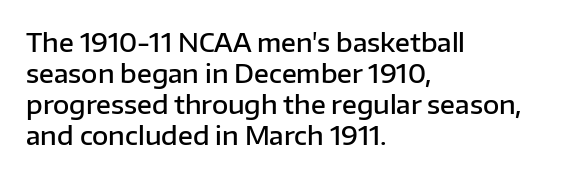
The image shows 25 px text type, upright; set left-aligned, line spacing 1.24x, normal letter spacing, not underlined.
